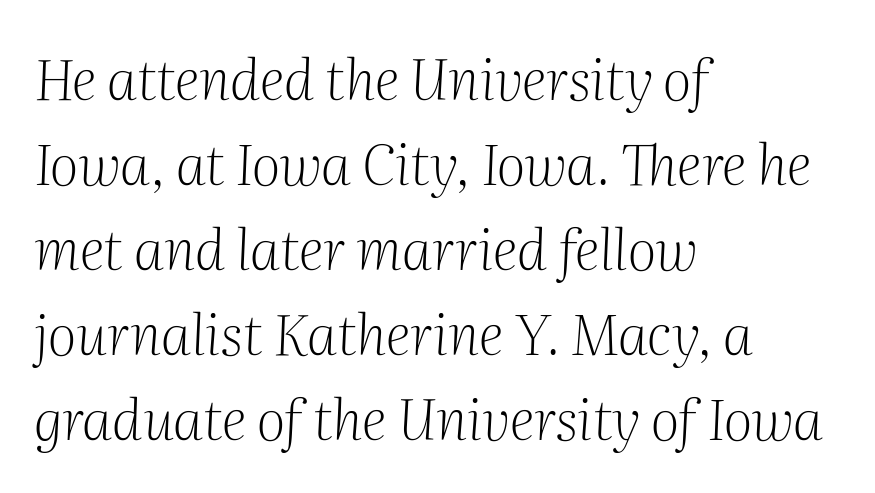
The image shows 56 px light serif type, italic (leaning right); set left-aligned, normal line spacing (1.52x), normal letter spacing, not underlined; medium stroke contrast and a medium x-height.
